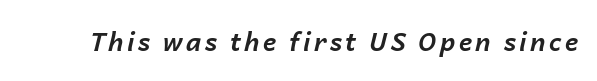
The letters are bold, with thick, heavy strokes. Quick note: italic. The space directly below the letters is spotless.
